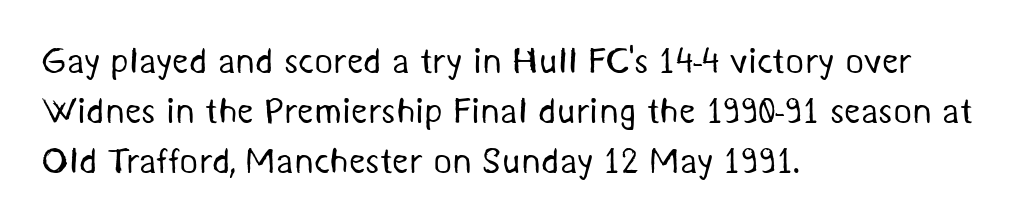
Q: Is the text bold? A: No.
Q: Is the typeface a serif or a sans-serif typeface? A: Sans-serif.
Q: Is the text underlined? A: No.
Q: How is the paragraph aligned? A: Left-aligned.
Q: Is the spacing between letters normal or unusually wide? A: Normal.
Q: Is the spacing between lines tight, normal or loose? A: Normal.
Q: Width (condensed, normal, or wide)? A: Normal.
Q: Stroke contrast? A: Medium.
Q: x-height? A: Medium.
Q: Monospaced? A: No.
